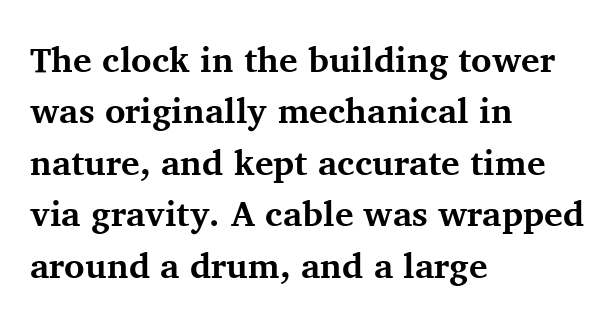
{"serif": "yes", "italic": "no", "bold": "yes", "weight": "bold", "width": "normal", "stroke_contrast": "medium", "x_height": "medium", "monospaced": "no", "underline": "no", "align": "left", "line_spacing": "normal", "line_spacing_ratio": 1.47, "letter_spacing": "normal", "letter_spacing_em": 0.0, "glyph_px": 35}
